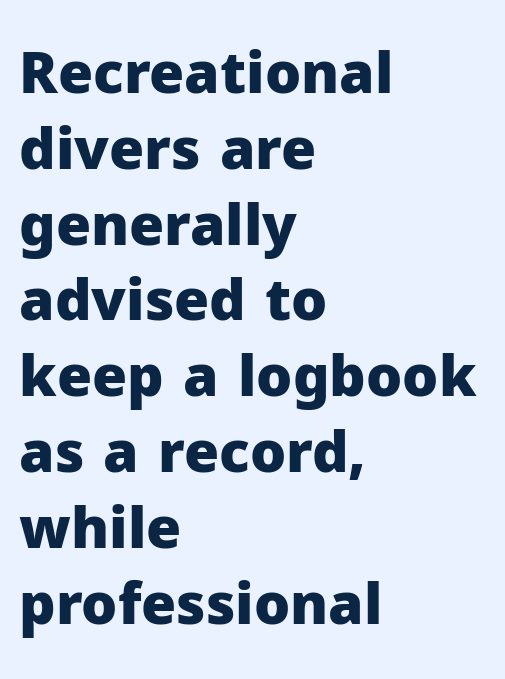
Unlike italic type, these characters show no tilt at all. Line starts are locked; line ends wander. Successive baselines arrive at the customary interval. Plain, unruled lines of type.
